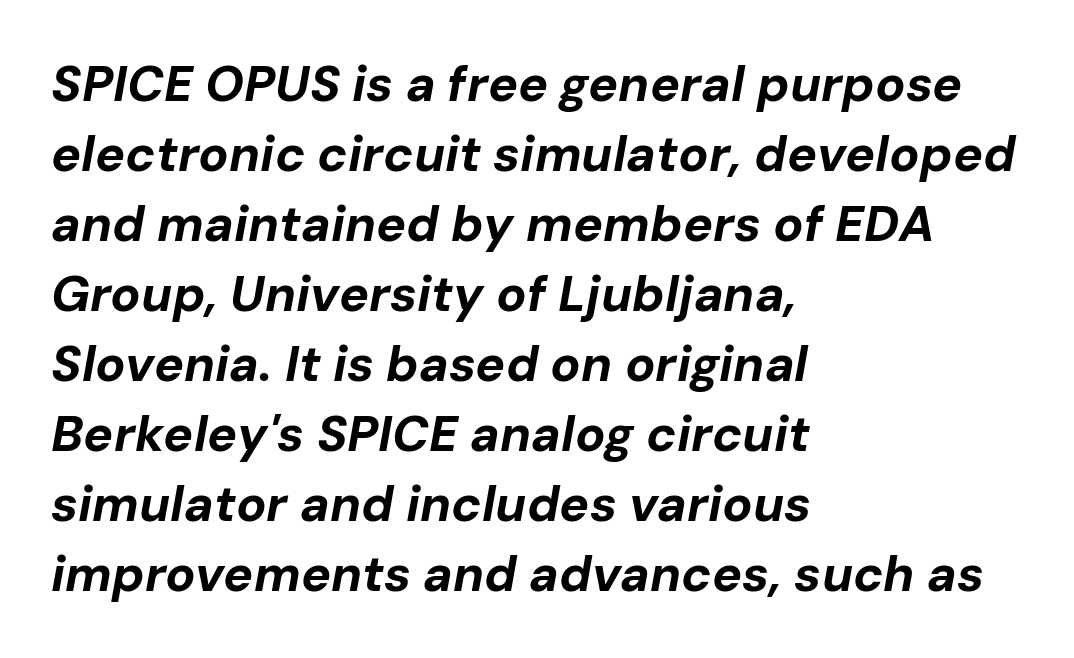
{"italic": "yes", "lean": "right", "slant_degrees": 10, "bold": "yes", "weight": "bold", "width": "normal", "stroke_contrast": "low", "x_height": "medium", "monospaced": "no", "underline": "no", "align": "left", "line_spacing": "normal", "line_spacing_ratio": 1.4, "letter_spacing": "normal", "letter_spacing_em": 0.0, "glyph_px": 50}
